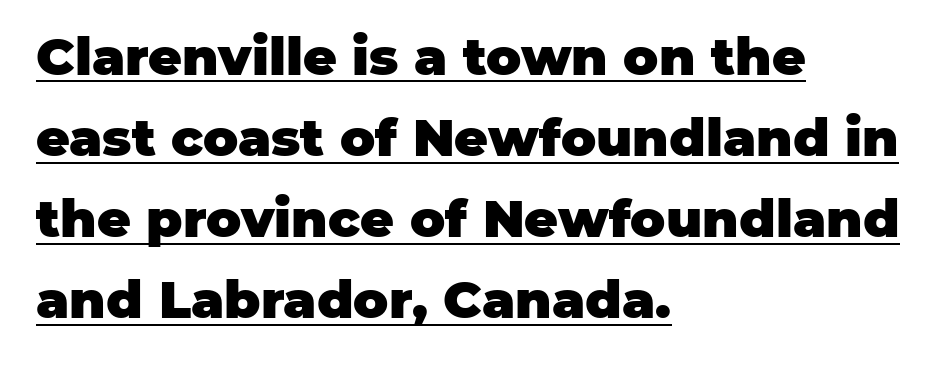
Q: Is the text bold? A: Yes.
Q: Is the text italic (slanted)? A: No, it is upright.
Q: Is the typeface a serif or a sans-serif typeface? A: Sans-serif.
Q: Is the text underlined? A: Yes.
Q: How is the paragraph aligned? A: Left-aligned.
Q: Is the spacing between letters normal or unusually wide? A: Normal.
Q: Is the spacing between lines tight, normal or loose? A: Normal.
Q: Width (condensed, normal, or wide)? A: Normal.
Q: Stroke contrast? A: Low.
Q: x-height? A: Large.
Q: Monospaced? A: No.
